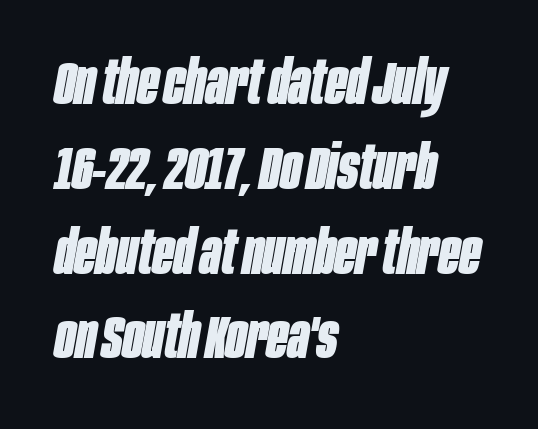
When letters slant like this, we call the style italic. Vertically, the passage feels balanced, rows spaced as you'd expect. Emphasis by weight is at full strength: bold. The passage shown is not underscored anywhere. The horizontal fit of the characters is conventional and even. The passage shown is typed in a proportional face where columns would drift.
